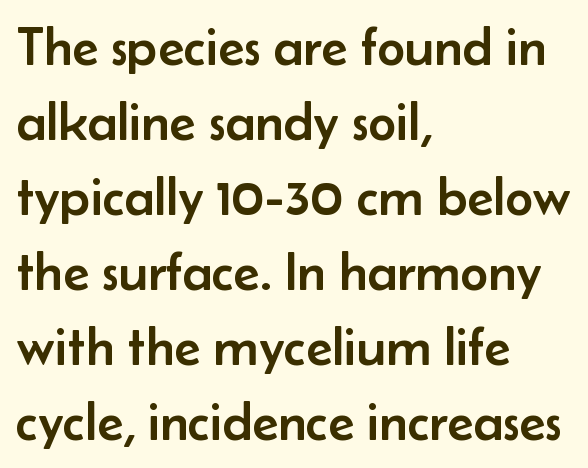
Q: Is the text italic (slanted)? A: No, it is upright.
Q: Is the typeface a serif or a sans-serif typeface? A: Sans-serif.
Q: Is the text underlined? A: No.
Q: How is the paragraph aligned? A: Left-aligned.
Q: Is the spacing between letters normal or unusually wide? A: Normal.
Q: Is the spacing between lines tight, normal or loose? A: Normal.
Q: Width (condensed, normal, or wide)? A: Normal.
Q: Stroke contrast? A: Low.
Q: x-height? A: Small.
Q: Monospaced? A: No.
